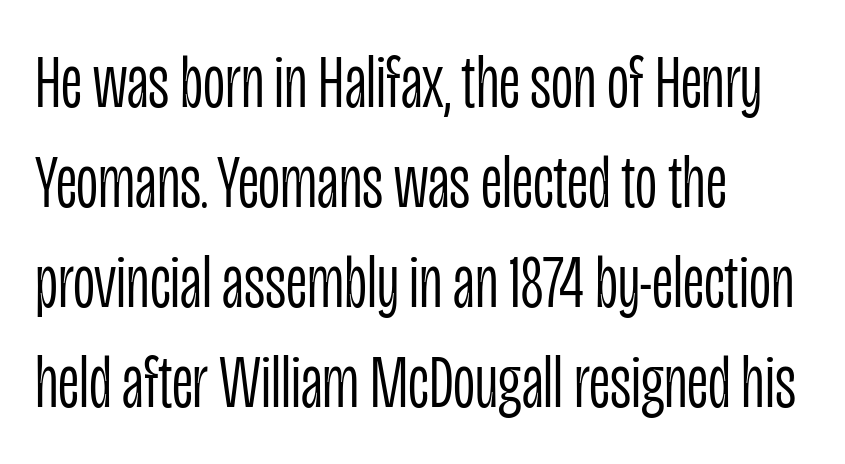
Q: Is the text bold? A: No.
Q: Is the text italic (slanted)? A: No, it is upright.
Q: Is the typeface a serif or a sans-serif typeface? A: Sans-serif.
Q: Is the text underlined? A: No.
Q: How is the paragraph aligned? A: Left-aligned.
Q: Is the spacing between letters normal or unusually wide? A: Normal.
Q: Is the spacing between lines tight, normal or loose? A: Normal.
Q: Width (condensed, normal, or wide)? A: Condensed.
Q: Stroke contrast? A: Low.
Q: x-height? A: Large.
Q: Monospaced? A: No.
